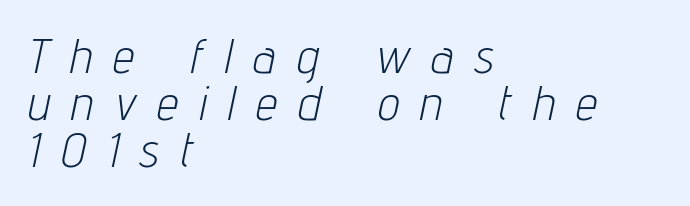
Teacher's note: observe the even left margin — that is flush-left alignment. Caption: expanded tracking, letters set apart. The foot of each line stays bare and open. Rendered with sloped, italic letterforms.
